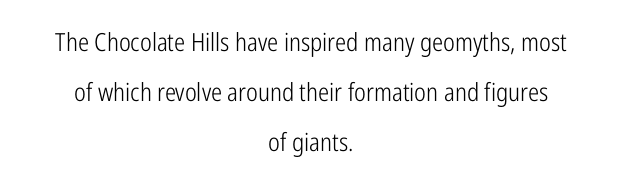
The image shows 25 px text type, upright; set centered, loose line spacing (2.01x), normal letter spacing, not underlined.
